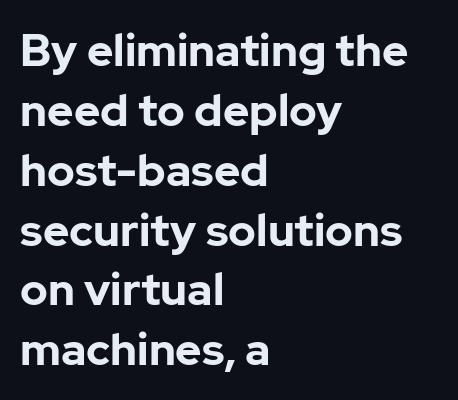
{"serif": "no", "italic": "no", "bold": "yes", "weight": "bold", "width": "normal", "stroke_contrast": "low", "x_height": "medium", "monospaced": "no", "underline": "no", "align": "left", "line_spacing": "normal", "line_spacing_ratio": 1.33, "letter_spacing": "normal", "letter_spacing_em": 0.0, "glyph_px": 45}
